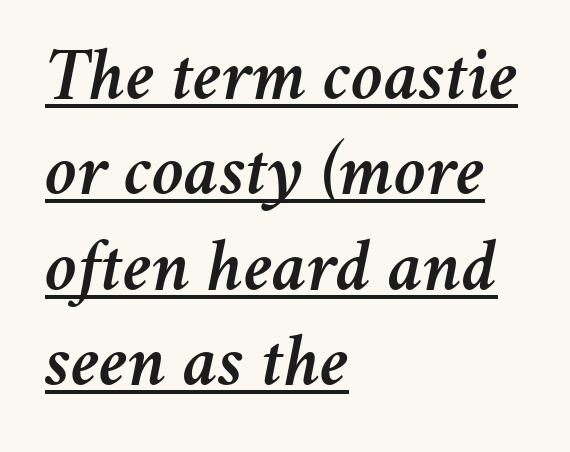
Each word holds together tightly as a unit, with standard inter-letter gaps. Quick note: interline space is typical. Think of a printed novel: that variable character pitch is what you see here. Honestly, the underline is the first thing you notice here.
